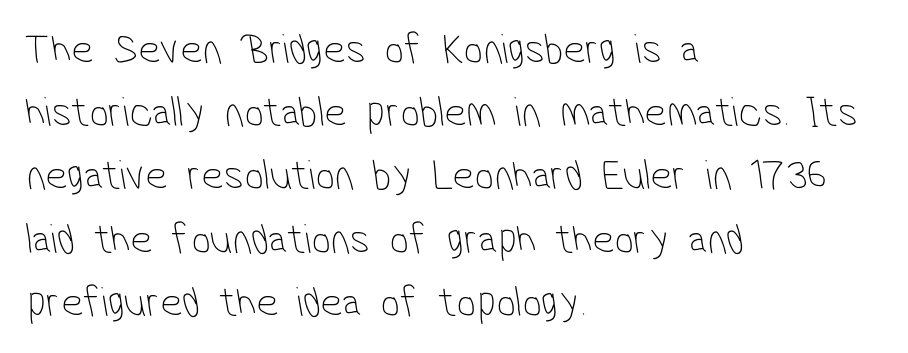
Q: Is the text bold? A: No.
Q: Is the typeface a serif or a sans-serif typeface? A: Sans-serif.
Q: Is the text underlined? A: No.
Q: How is the paragraph aligned? A: Left-aligned.
Q: Is the spacing between letters normal or unusually wide? A: Normal.
Q: Is the spacing between lines tight, normal or loose? A: Normal.
Q: Width (condensed, normal, or wide)? A: Condensed.
Q: Stroke contrast? A: Low.
Q: x-height? A: Medium.
Q: Monospaced? A: No.
